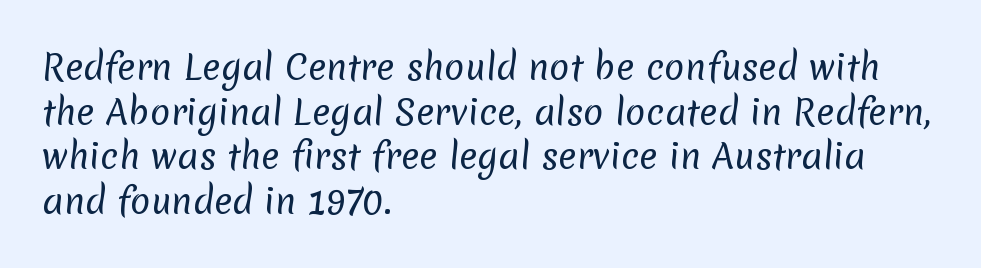
Underline: absent. Think of a printed novel: that variable character pitch is what you see here. The face used here is rendered with its standard letterfit. This block has exactly the height ordinary leading produces. Is this a sans? Yes — the strokes have no serifs. Which margin do the lines hug? The left one — the right edge is uneven.
